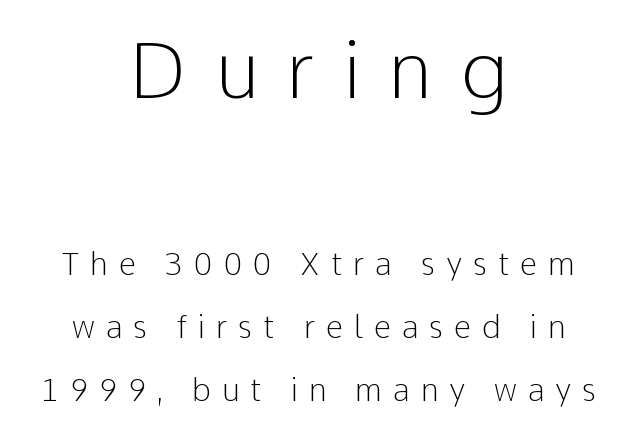
Centered paragraph, ragged on both sides. Each word looks stretched out because of the extra space between its letters. Honestly, there is no underline to notice here at all. A typesetter would mark this as roman, not italic.
